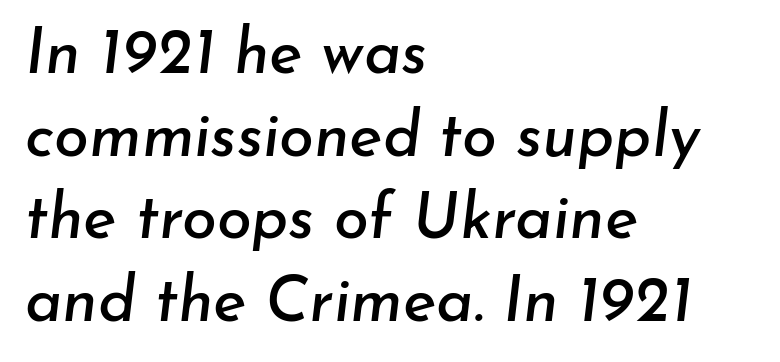
In terms of leading, this rendering sits right in the middle. A typesetter would call this proportional, since set widths differ per character. The space beneath each line is pristine and unruled. The lines are quadded left.
